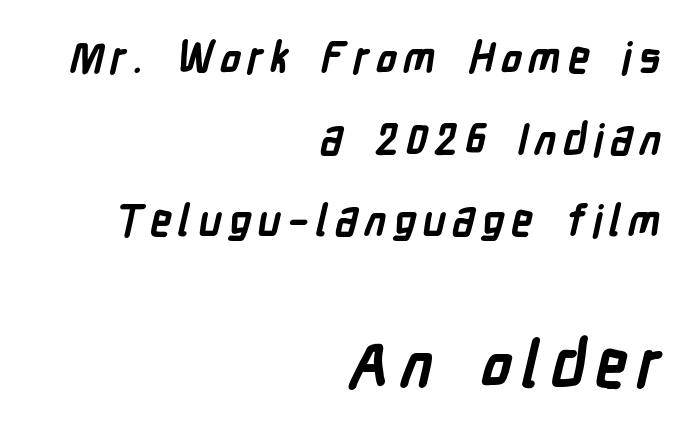
The image shows 64 px semibold, condensed sans-serif type; set right-aligned, loose line spacing (1.9x), not underlined; the second (bottom) block is 1.49x larger; low stroke contrast and a medium x-height.
